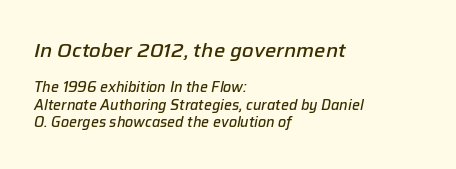
{"italic": "yes", "lean": "right", "slant_degrees": 12, "bold": "semi", "underline": "no", "align": "left", "line_spacing": "normal", "line_spacing_ratio": 1.28, "letter_spacing": "normal", "letter_spacing_em": 0.0, "larger_block": "first", "size_ratio": 1.43, "glyph_px": 20}
